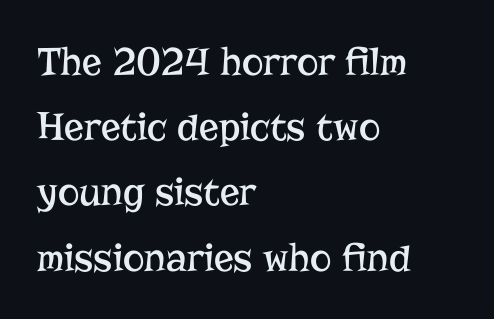
The image shows 41 px regular-weight serif type, upright; set left-aligned, normal line spacing (1.59x), normal letter spacing, not underlined; low stroke contrast and a medium x-height.
